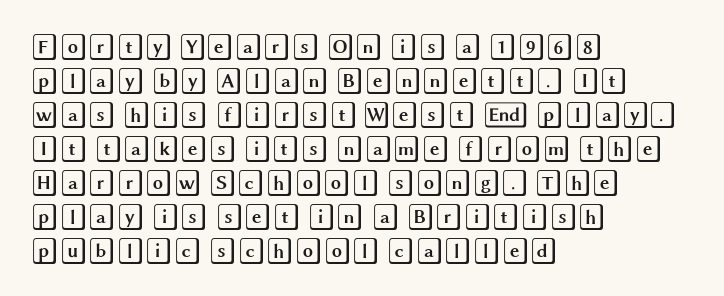
{"italic": "no", "underline": "no", "align": "left", "line_spacing": "normal", "line_spacing_ratio": 1.31, "letter_spacing": "normal", "letter_spacing_em": 0.0, "glyph_px": 26}
